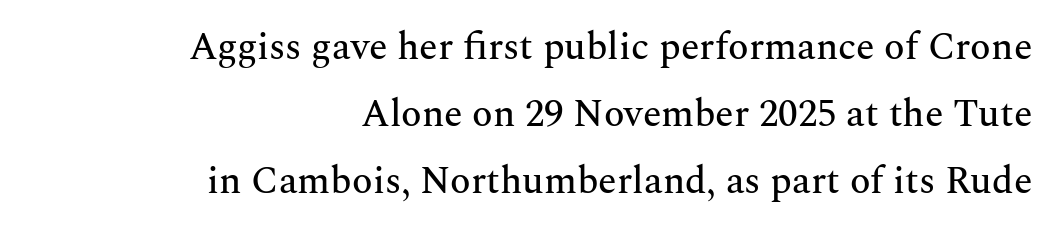
The image shows 38 px serif type, upright; set right-aligned, line spacing 1.76x, normal letter spacing, not underlined; medium stroke contrast and a medium x-height.
